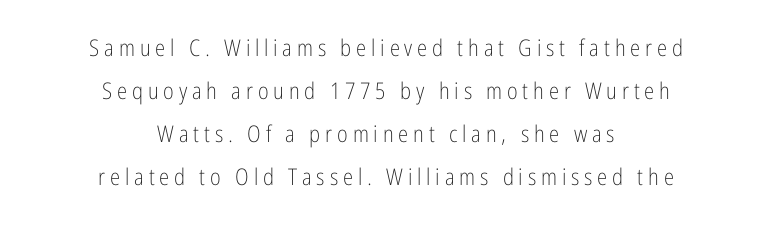
{"italic": "no", "bold": "no", "underline": "no", "align": "center", "line_spacing_ratio": 1.87, "letter_spacing": "wide", "letter_spacing_em": 0.21, "glyph_px": 23}
